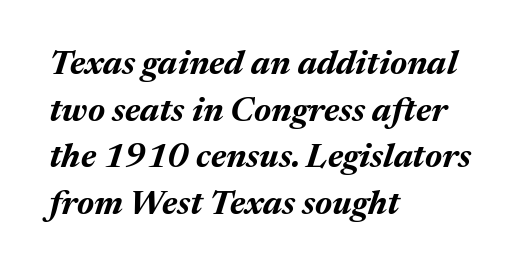
The image shows 34 px bold type, italic (leaning right); set left-aligned, normal line spacing (1.37x), normal letter spacing, not underlined; medium stroke contrast and a medium x-height.
